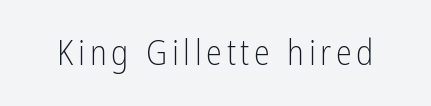
Q: Is the text bold? A: No.
Q: Is the text italic (slanted)? A: No, it is upright.
Q: Is the typeface a serif or a sans-serif typeface? A: Sans-serif.
Q: Is the text underlined? A: No.
Q: Width (condensed, normal, or wide)? A: Condensed.
Q: Stroke contrast? A: Low.
Q: x-height? A: Medium.
Q: Monospaced? A: No.
